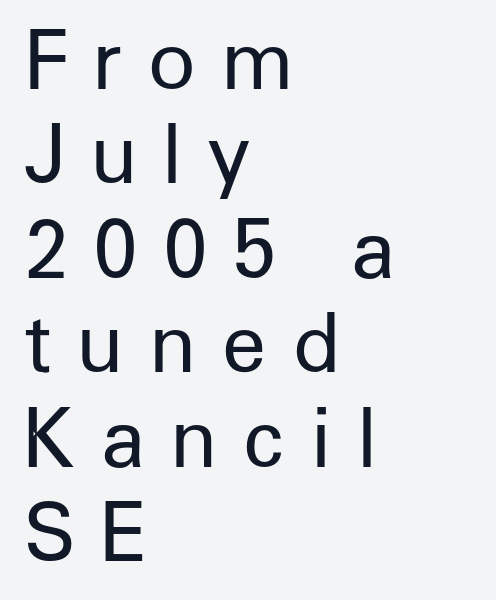
The image shows 80 px regular-weight sans-serif type, upright; set left-aligned, line spacing 1.18x, unusually wide letter spacing (+0.31 em), not underlined; low stroke contrast and a medium x-height.
